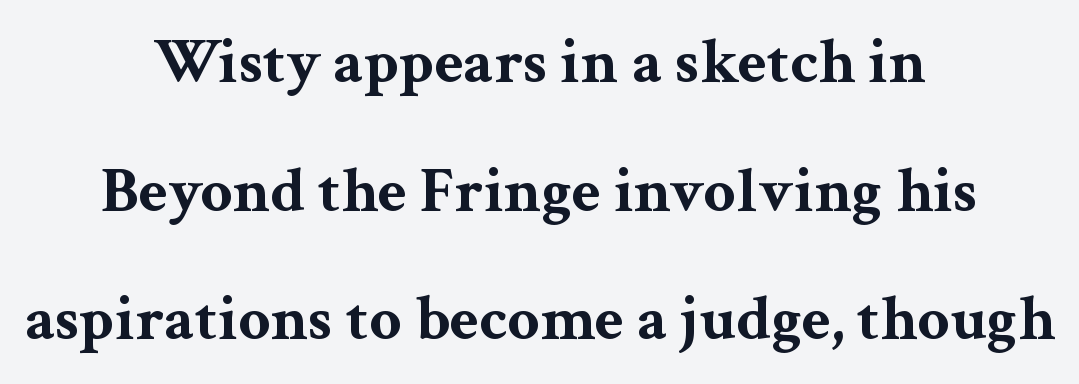
The image shows 64 px bold, wide serif type, upright; set centered, loose line spacing (2.01x), normal letter spacing, not underlined; medium stroke contrast and a medium x-height.
